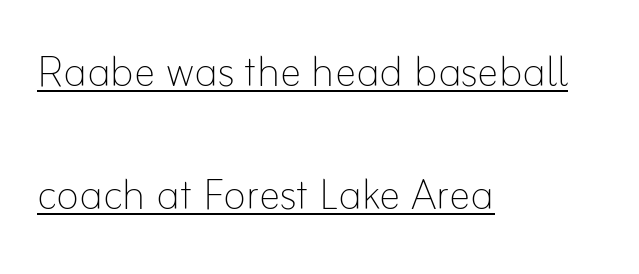
Q: Is the text bold? A: No.
Q: Is the text italic (slanted)? A: No, it is upright.
Q: Is the text underlined? A: Yes.
Q: How is the paragraph aligned? A: Left-aligned.
Q: Is the spacing between letters normal or unusually wide? A: Normal.
Q: Is the spacing between lines tight, normal or loose? A: Loose.
Q: Width (condensed, normal, or wide)? A: Normal.
Q: Stroke contrast? A: Low.
Q: x-height? A: Small.
Q: Monospaced? A: No.
